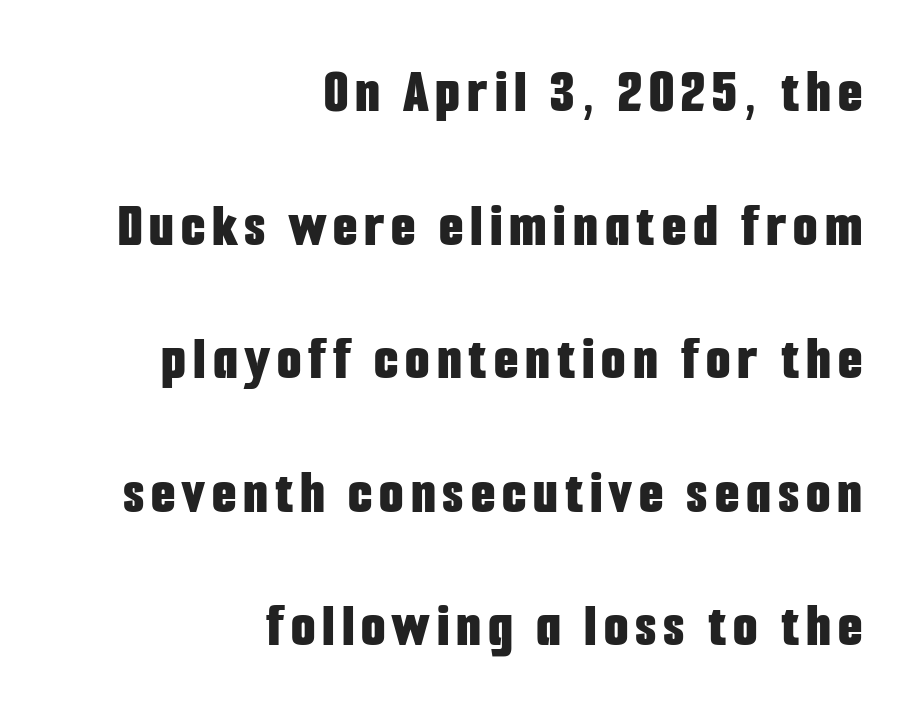
The image shows 63 px bold, condensed sans-serif type, upright; set right-aligned, loose line spacing (2.12x), not underlined; low stroke contrast and a medium x-height.
